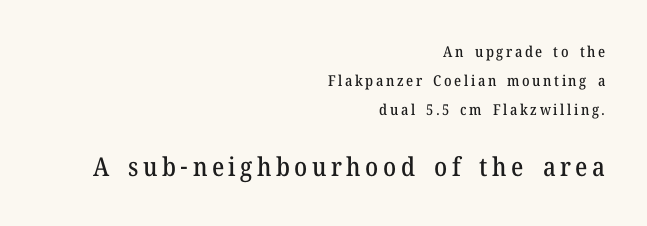
Leftover space on each line is placed entirely before the opening word. Character size in the trailing block exceeds that of the leading block. The lettering holds an erect, upright posture throughout. Regarding leading, the lines here are spaced well apart. The glyphs are unaccompanied by any horizontal stroke below them.
